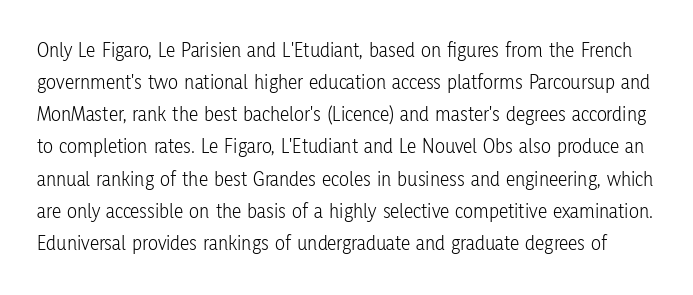
Does the leading feel generous? No, just average. Only glyphs here, with clear space below each row. No extra ink here — the face is not bold. Vertical strokes here are truly vertical. The line texture is even and compact thanks to regular tracking.
